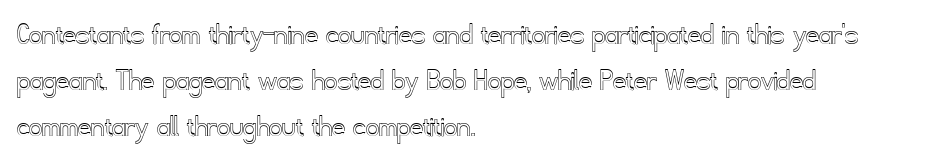
Has an underline been added? It has not. Normally led — the rows are evenly, conventionally spaced. The typography opts for an upright posture over an oblique one. A typesetter would call this zero additional tracking.
